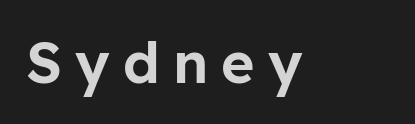
The image shows 57 px sans-serif type, upright; set unusually wide letter spacing (+0.23 em), not underlined; low stroke contrast and a medium x-height.
